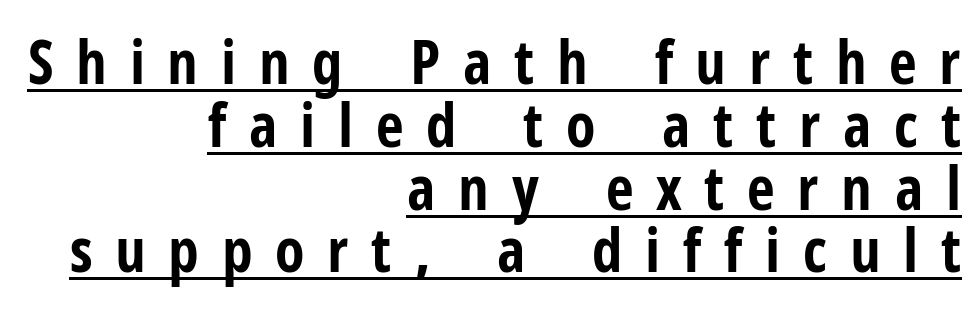
Set as a true bold cut, around the 700 mark. Check the space under the baseline: a stroke is drawn there. To sum up the face: it is a sans, with no serifs. Notice how the stems are strictly vertical — no italics here.
